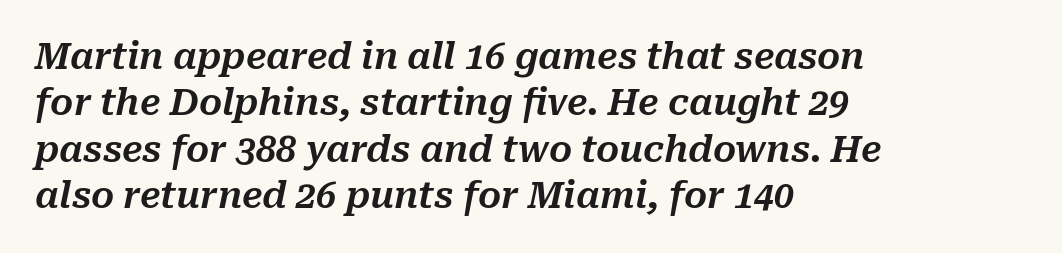
The image shows 36 px text type, italic (leaning right); set left-aligned, normal line spacing (1.29x), normal letter spacing, not underlined; medium stroke contrast and a medium x-height.
